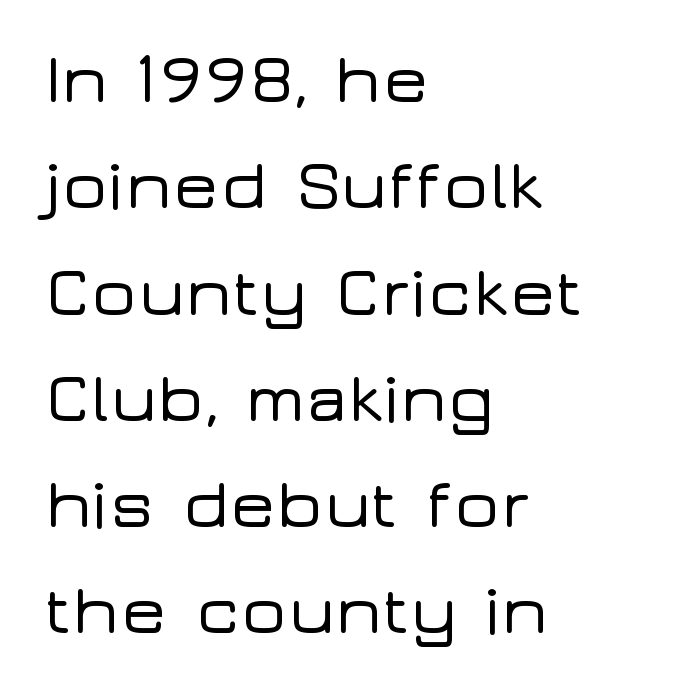
The image shows 69 px wide sans-serif type, upright; set left-aligned, normal line spacing (1.54x), normal letter spacing, not underlined; low stroke contrast and a medium x-height.
